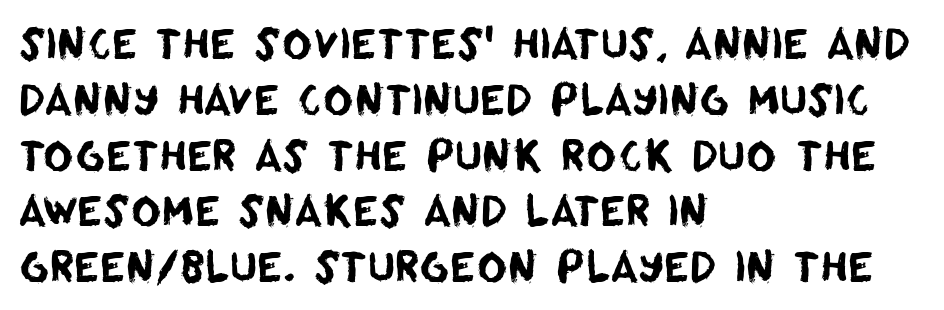
This sample has the flowing, uneven cadence of proportional lettering. In terms of letterform style, serifs are entirely absent. The paragraph shown leans on its left margin. The vertical gap from one line to the next is medium. No word sits above an underline. Tracking here is standard; glyphs follow each other at the usual distance.
